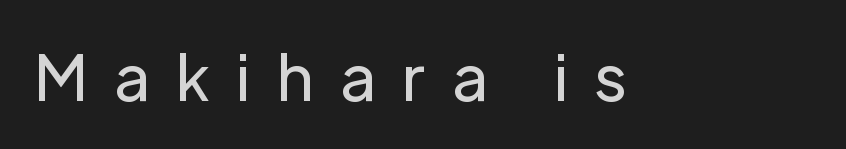
Character widths vary here, with narrow letters taking less room than wide ones. Has an underline been added? It has not. Upright lettering throughout. Serif or sans? Sans — the stroke terminals are bare. Tracking value appears strongly positive — letters spread wide.
